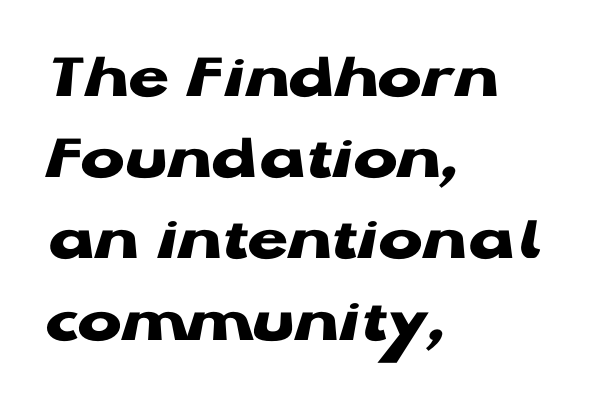
The image shows 66 px heavy, wide sans-serif type, upright; set left-aligned, line spacing 1.23x, normal letter spacing, not underlined; low stroke contrast and a medium x-height.
